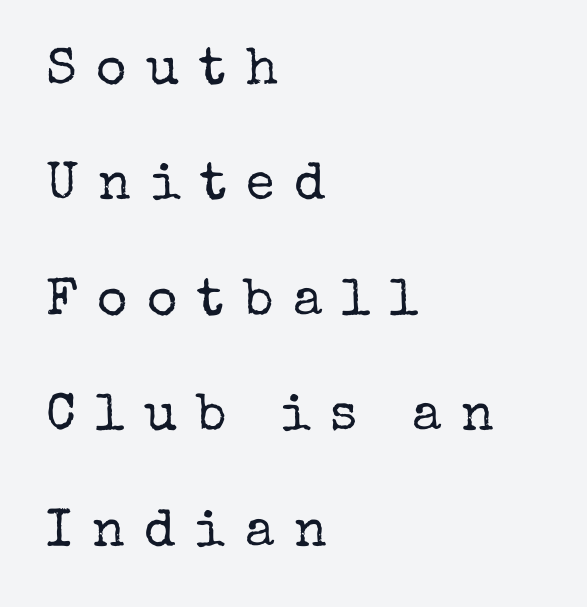
The passage shown has open, widely tracked lettering throughout. Check the space under the baseline: it is left empty. The font's upright variant was chosen for this text. The rag falls on the right side of this text block.
